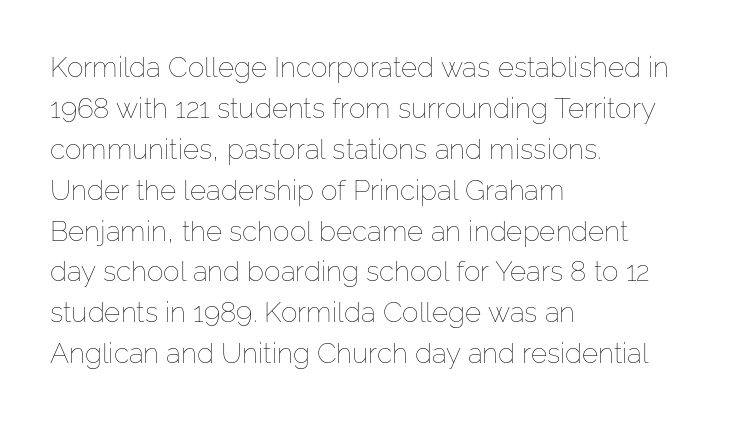
The image shows 28 px thin type, upright; set left-aligned, normal line spacing (1.46x), normal letter spacing, not underlined; low stroke contrast and a medium x-height.
